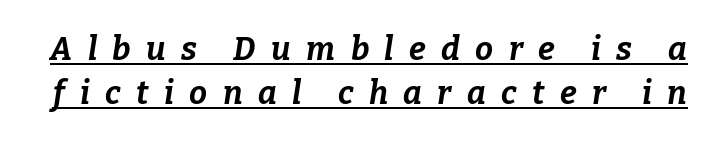
{"italic": "yes", "lean": "right", "slant_degrees": 9, "bold": "yes", "weight": "bold", "width": "normal", "stroke_contrast": "low", "x_height": "medium", "monospaced": "no", "underline": "yes", "line_spacing": "normal", "line_spacing_ratio": 1.37, "letter_spacing": "wide", "letter_spacing_em": 0.48, "glyph_px": 32}
